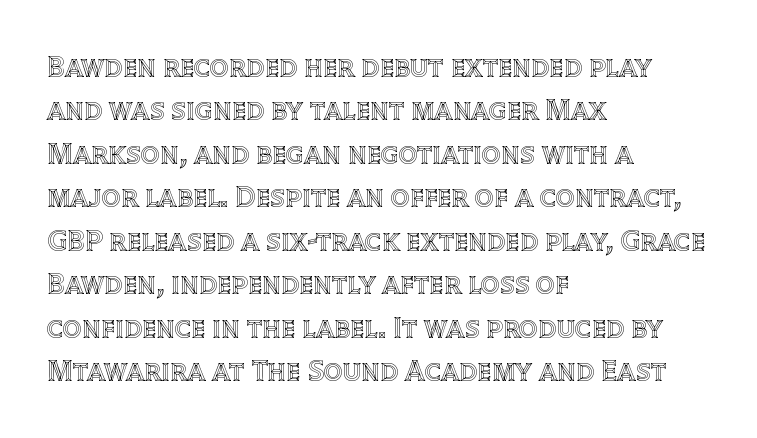
The passage shown is typed in a proportional face where columns would drift. The font's upright variant was chosen for this text. Any mark beneath the type? The region is blank. No extra tracking has been applied to these lines.
